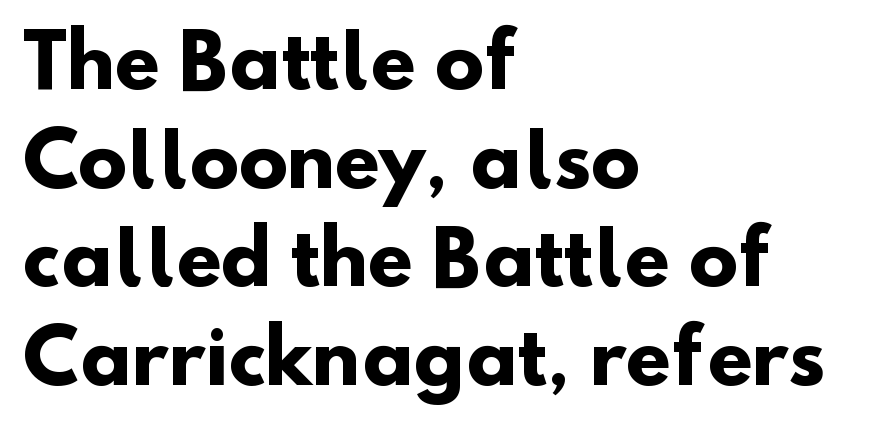
{"serif": "no", "bold": "yes", "weight": "heavy", "width": "normal", "stroke_contrast": "low", "x_height": "small", "monospaced": "no", "underline": "no", "align": "left", "line_spacing": "normal", "line_spacing_ratio": 1.35, "letter_spacing": "normal", "letter_spacing_em": 0.0, "glyph_px": 73}
